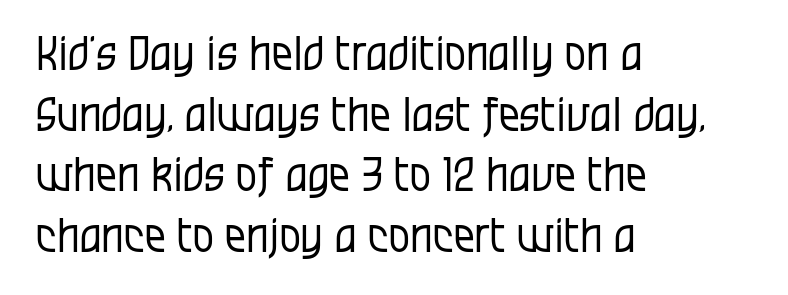
The image shows 47 px regular-weight, condensed sans-serif type, upright; set left-aligned, normal line spacing (1.29x), normal letter spacing, not underlined; low stroke contrast and a large x-height.
